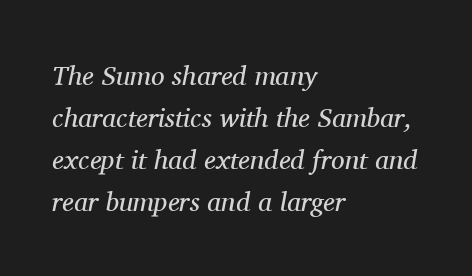
Q: Is the text bold? A: No.
Q: Is the text italic (slanted)? A: Yes, it leans right by about 11 degrees.
Q: Is the text underlined? A: No.
Q: How is the paragraph aligned? A: Left-aligned.
Q: Is the spacing between letters normal or unusually wide? A: Normal.
Q: Is the spacing between lines tight, normal or loose? A: Normal.
